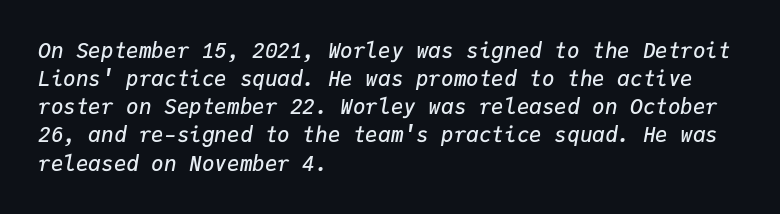
Q: Is the text bold? A: Semi-bold.
Q: Is the text italic (slanted)? A: Yes, it leans right by about 9 degrees.
Q: Is the text underlined? A: No.
Q: How is the paragraph aligned? A: Left-aligned.
Q: Is the spacing between letters normal or unusually wide? A: Normal.
Q: Is the spacing between lines tight, normal or loose? A: Normal.
